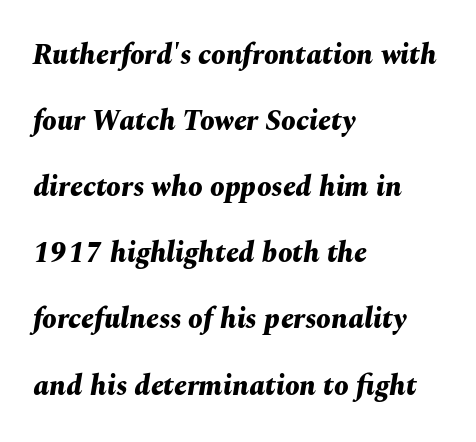
Q: Is the text bold? A: Yes.
Q: Is the text italic (slanted)? A: Yes, it leans right by about 10 degrees.
Q: Is the text underlined? A: No.
Q: How is the paragraph aligned? A: Left-aligned.
Q: Is the spacing between letters normal or unusually wide? A: Normal.
Q: Is the spacing between lines tight, normal or loose? A: Loose.
Q: Width (condensed, normal, or wide)? A: Normal.
Q: Stroke contrast? A: Medium.
Q: x-height? A: Medium.
Q: Monospaced? A: No.
